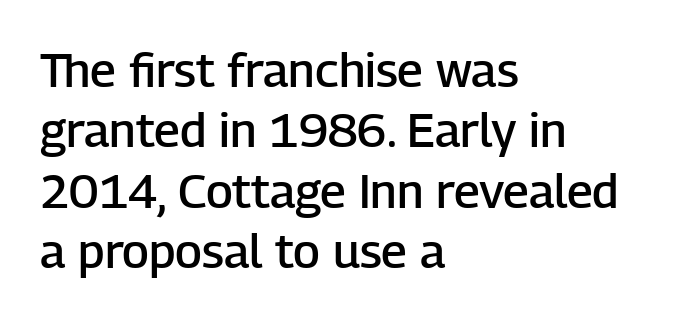
{"serif": "no", "italic": "no", "bold": "semi", "weight": "semibold", "width": "normal", "stroke_contrast": "low", "x_height": "medium", "monospaced": "no", "underline": "no", "align": "left", "line_spacing": "normal", "line_spacing_ratio": 1.26, "letter_spacing": "normal", "letter_spacing_em": 0.0, "glyph_px": 48}
